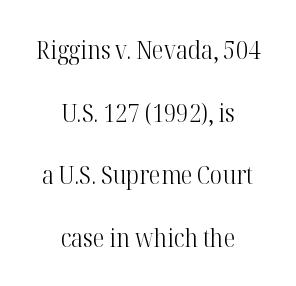
Q: Is the text bold? A: No.
Q: Is the text italic (slanted)? A: No, it is upright.
Q: Is the text underlined? A: No.
Q: How is the paragraph aligned? A: Centered.
Q: Is the spacing between letters normal or unusually wide? A: Normal.
Q: Is the spacing between lines tight, normal or loose? A: Loose.
